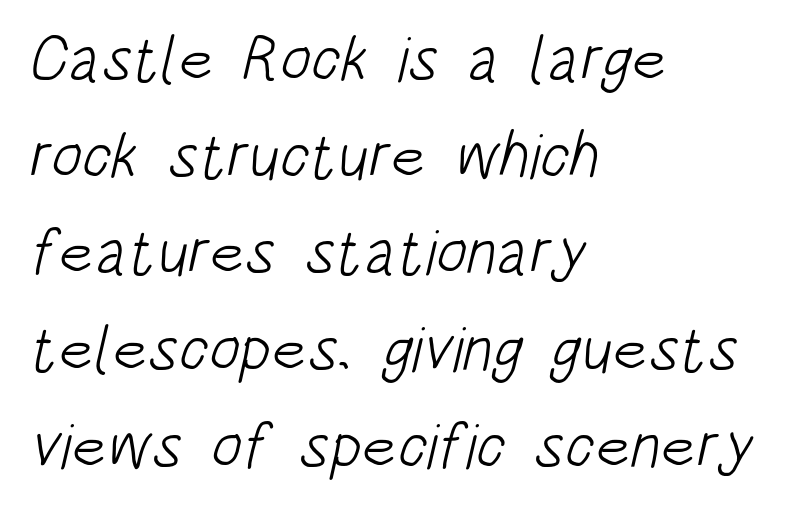
{"serif": "no", "bold": "no", "weight": "light", "width": "condensed", "stroke_contrast": "low", "x_height": "large", "monospaced": "no", "underline": "no", "align": "left", "line_spacing": "normal", "line_spacing_ratio": 1.51, "letter_spacing": "normal", "letter_spacing_em": 0.0, "glyph_px": 64}
